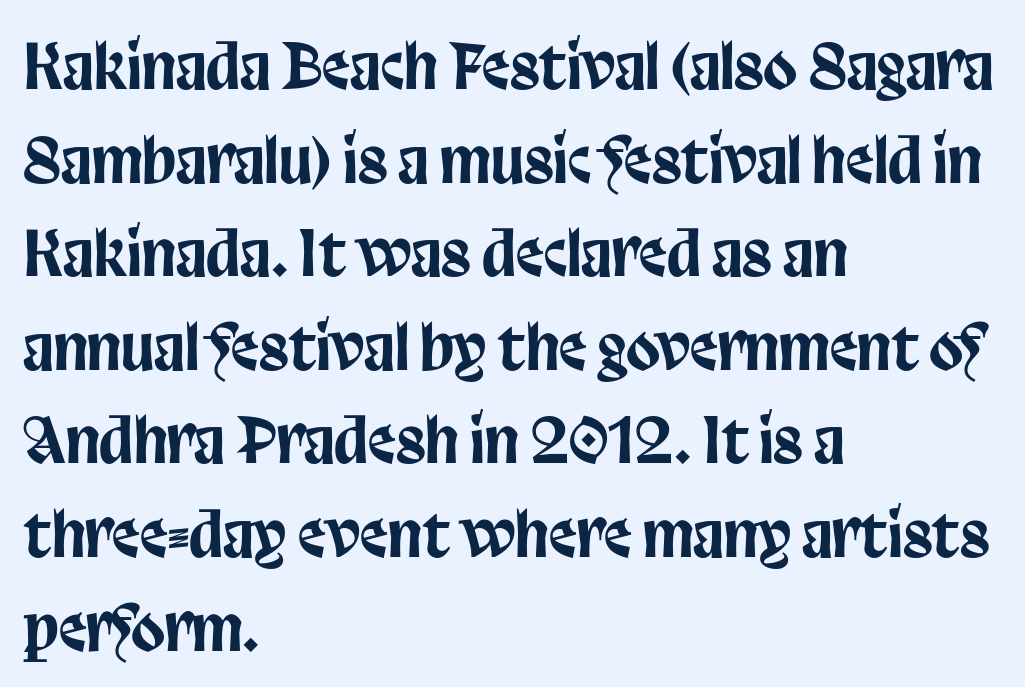
The image shows 62 px condensed sans-serif type, upright; set left-aligned, normal line spacing (1.51x), normal letter spacing, not underlined; low stroke contrast and a large x-height.
